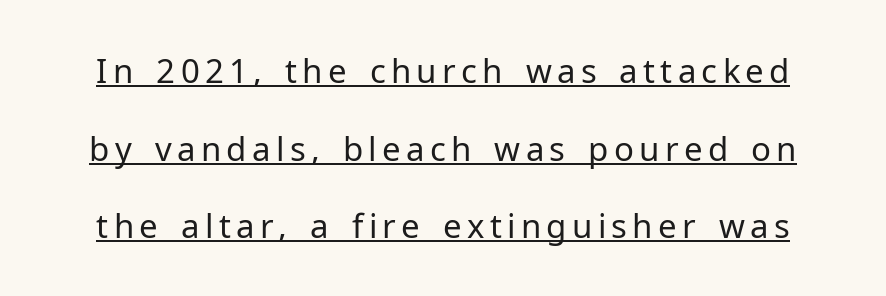
Q: Is the text bold? A: No.
Q: Is the text italic (slanted)? A: No, it is upright.
Q: Is the typeface a serif or a sans-serif typeface? A: Sans-serif.
Q: Is the text underlined? A: Yes.
Q: Is the spacing between lines tight, normal or loose? A: Loose.
Q: Width (condensed, normal, or wide)? A: Normal.
Q: Stroke contrast? A: Low.
Q: x-height? A: Medium.
Q: Monospaced? A: No.
